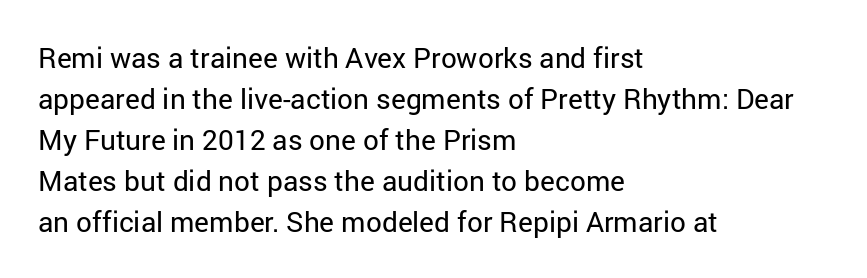
{"serif": "no", "italic": "no", "bold": "no", "weight": "regular", "width": "normal", "stroke_contrast": "low", "x_height": "medium", "monospaced": "no", "underline": "no", "align": "left", "line_spacing": "normal", "line_spacing_ratio": 1.46, "letter_spacing": "normal", "letter_spacing_em": 0.0, "glyph_px": 28}
